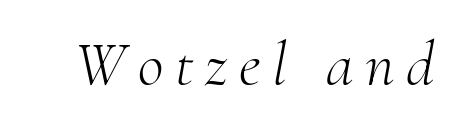
The letters carry serifs — small finishing strokes at the ends of their stems. No letter is thick-stroked: the sample isn't bold. Observe the lean: these are italic letterforms. A clean baseline with only descenders dipping below it. The rendering uses natural spacing where letterforms have individual widths.
